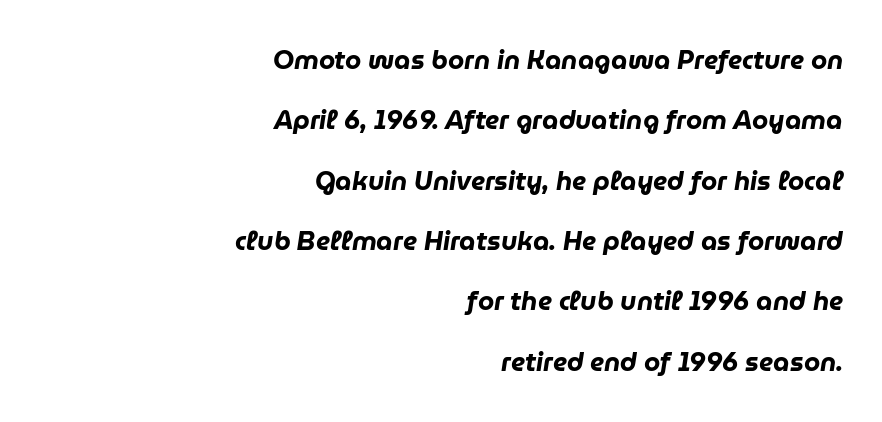
{"italic": "yes", "lean": "right", "slant_degrees": 9, "bold": "yes", "underline": "no", "align": "right", "line_spacing": "loose", "line_spacing_ratio": 2.32, "letter_spacing": "normal", "letter_spacing_em": 0.0, "glyph_px": 26}
